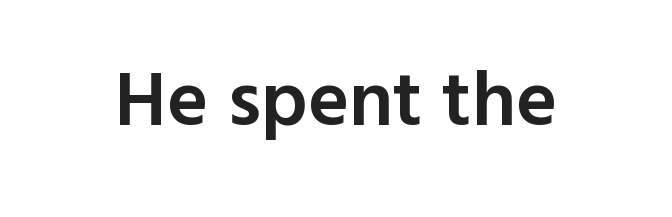
The image shows 78 px semibold sans-serif type, upright; set normal letter spacing, not underlined; a medium x-height.
